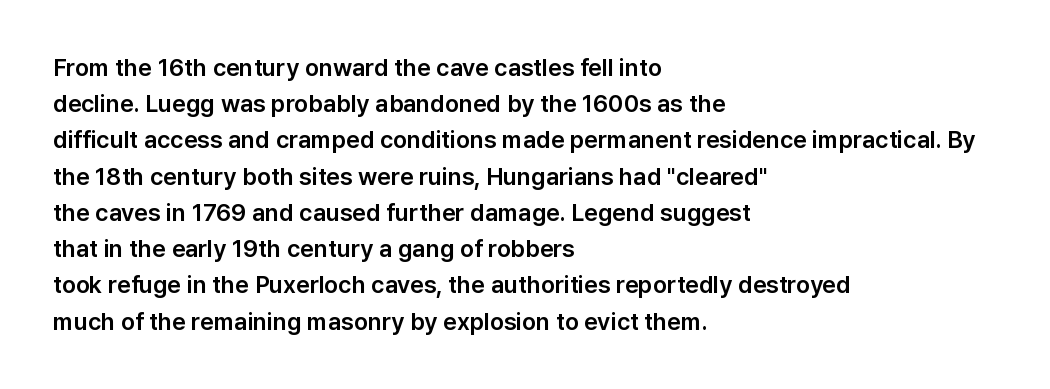
The image shows 24 px text type, upright; set left-aligned, normal line spacing (1.51x), normal letter spacing, not underlined.
